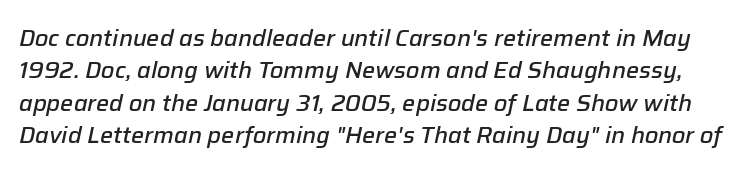
The image shows 23 px text type, italic (leaning right); set normal line spacing (1.41x), normal letter spacing, not underlined.
